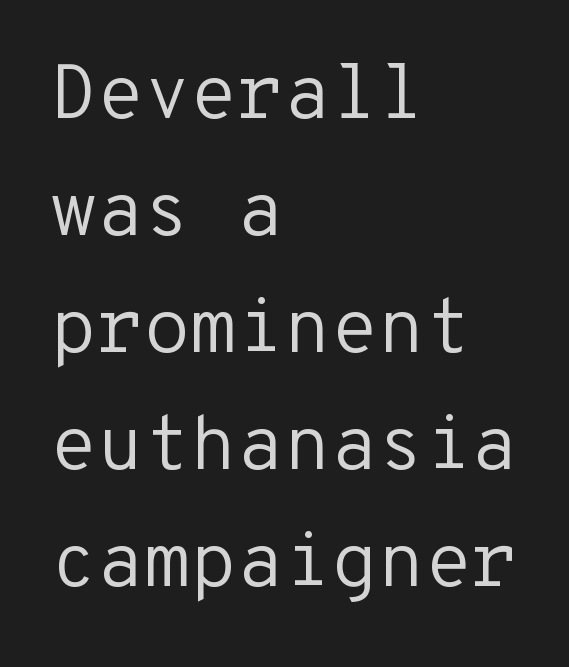
The face looks like a standard text weight, possibly lighter. This rendering leaves character spacing at its baseline value. Posture: vertical. Spacing verdict: monospaced, one width for all characters.
